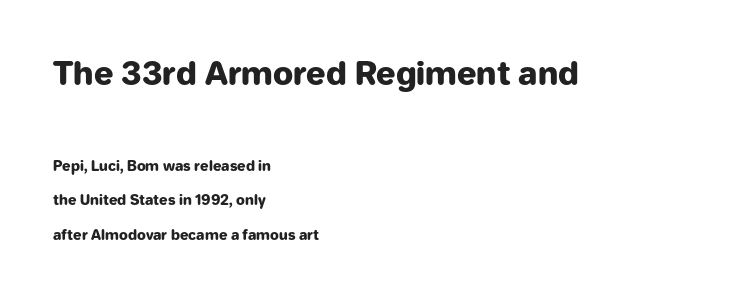
Q: Is the text bold? A: Yes.
Q: Is the text italic (slanted)? A: No, it is upright.
Q: Is the typeface a serif or a sans-serif typeface? A: Sans-serif.
Q: Is the text underlined? A: No.
Q: How is the paragraph aligned? A: Left-aligned.
Q: Is the spacing between letters normal or unusually wide? A: Normal.
Q: Is the spacing between lines tight, normal or loose? A: Loose.
Q: Which block of text is set in a larger size, the first (top) or the second (bottom)? A: The first (top) one.
Q: Width (condensed, normal, or wide)? A: Normal.
Q: Stroke contrast? A: Low.
Q: x-height? A: Medium.
Q: Monospaced? A: No.
